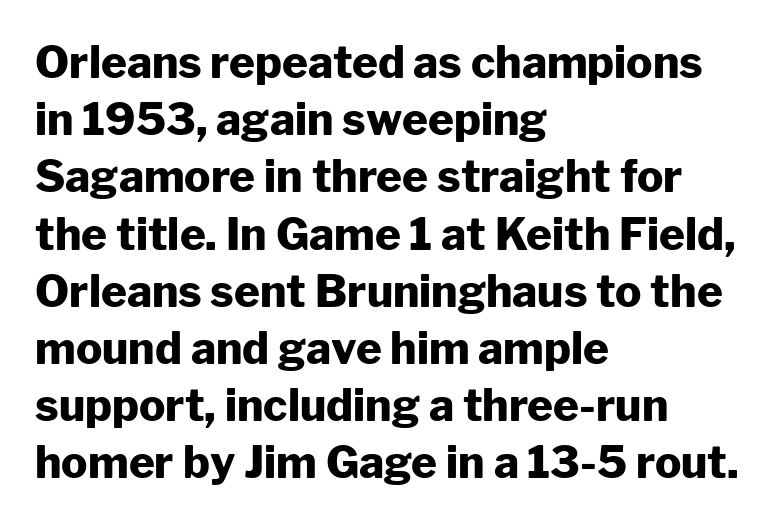
Q: Is the text bold? A: Yes.
Q: Is the text italic (slanted)? A: No, it is upright.
Q: Is the typeface a serif or a sans-serif typeface? A: Sans-serif.
Q: Is the text underlined? A: No.
Q: How is the paragraph aligned? A: Left-aligned.
Q: Is the spacing between letters normal or unusually wide? A: Normal.
Q: Is the spacing between lines tight, normal or loose? A: Normal.
Q: Width (condensed, normal, or wide)? A: Normal.
Q: Stroke contrast? A: Low.
Q: x-height? A: Medium.
Q: Monospaced? A: No.
